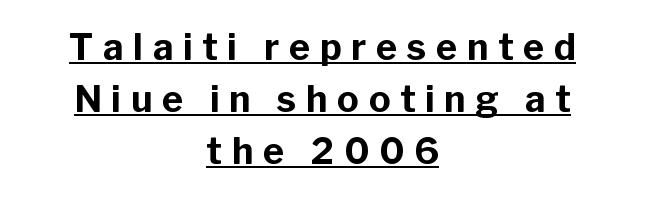
Q: Is the text bold? A: Yes.
Q: Is the text italic (slanted)? A: No, it is upright.
Q: Is the typeface a serif or a sans-serif typeface? A: Sans-serif.
Q: Is the text underlined? A: Yes.
Q: How is the paragraph aligned? A: Centered.
Q: Is the spacing between letters normal or unusually wide? A: Unusually wide.
Q: Is the spacing between lines tight, normal or loose? A: Normal.
Q: Width (condensed, normal, or wide)? A: Normal.
Q: Stroke contrast? A: Low.
Q: x-height? A: Medium.
Q: Monospaced? A: No.
